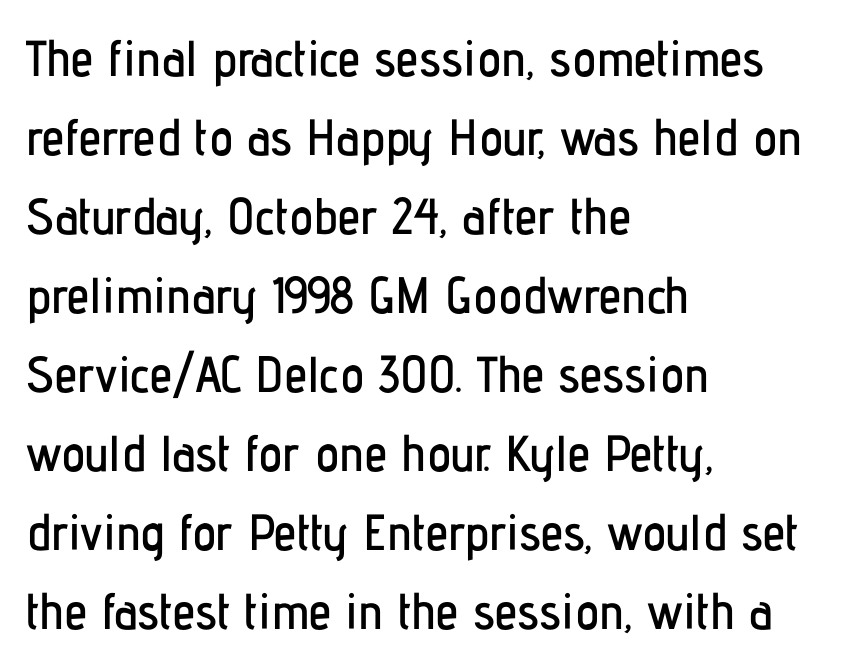
{"serif": "no", "italic": "no", "width": "condensed", "stroke_contrast": "low", "x_height": "medium", "monospaced": "no", "underline": "no", "align": "left", "line_spacing": "normal", "line_spacing_ratio": 1.55, "letter_spacing": "normal", "letter_spacing_em": 0.0, "glyph_px": 51}
